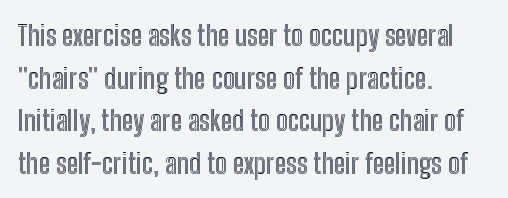
{"italic": "no", "width": "condensed", "x_height": "medium", "monospaced": "no", "underline": "no", "align": "left", "line_spacing": "normal", "line_spacing_ratio": 1.52, "letter_spacing": "normal", "letter_spacing_em": 0.0, "glyph_px": 28}
